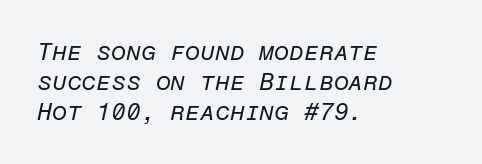
The image shows 24 px text type, italic (leaning right); set left-aligned, normal line spacing (1.26x), normal letter spacing, not underlined.
